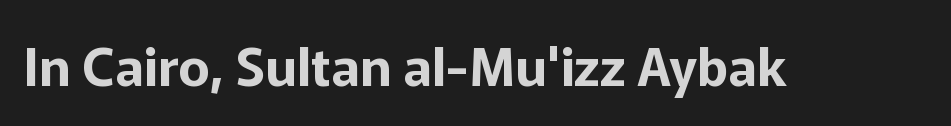
{"serif": "no", "italic": "no", "width": "normal", "stroke_contrast": "low", "x_height": "medium", "monospaced": "no", "underline": "no", "letter_spacing": "normal", "letter_spacing_em": 0.0, "glyph_px": 53}
